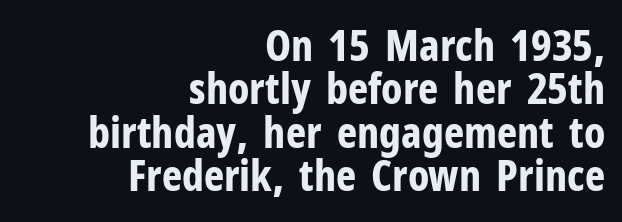
Q: Is the text bold? A: Yes.
Q: Is the text italic (slanted)? A: No, it is upright.
Q: Is the typeface a serif or a sans-serif typeface? A: Sans-serif.
Q: Is the text underlined? A: No.
Q: How is the paragraph aligned? A: Right-aligned.
Q: Is the spacing between letters normal or unusually wide? A: Normal.
Q: Is the spacing between lines tight, normal or loose? A: Tight.
Q: Width (condensed, normal, or wide)? A: Condensed.
Q: Stroke contrast? A: Low.
Q: x-height? A: Medium.
Q: Monospaced? A: No.
